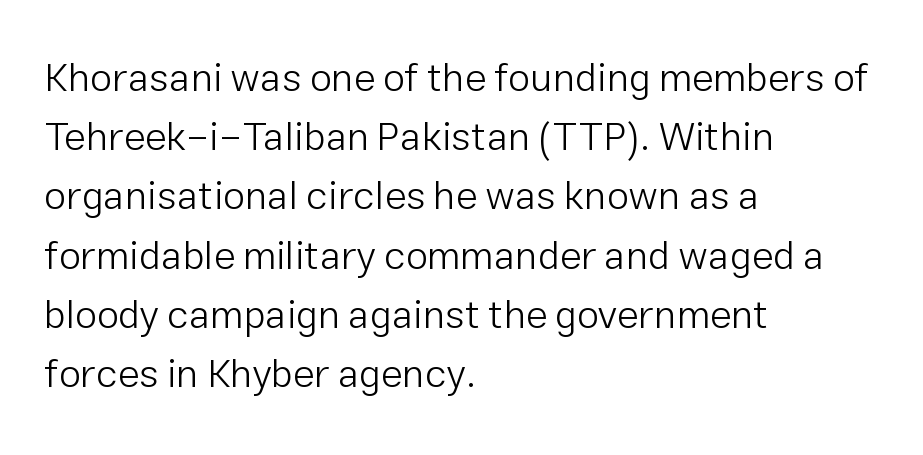
Rule under the text: the space is simply empty. Normally led — the rows are evenly, conventionally spaced. All the whitespace from short lines collects on the right. Font category for this specimen: sans-serif.
